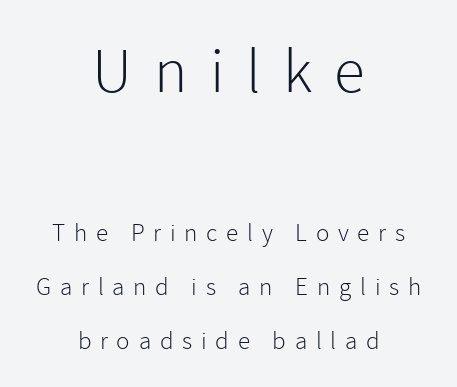
{"serif": "no", "italic": "no", "bold": "no", "weight": "light", "width": "normal", "x_height": "medium", "monospaced": "no", "underline": "no", "align": "center", "line_spacing": "loose", "line_spacing_ratio": 2.16, "letter_spacing": "wide", "letter_spacing_em": 0.35, "larger_block": "first", "size_ratio": 2.52, "glyph_px": 63}
